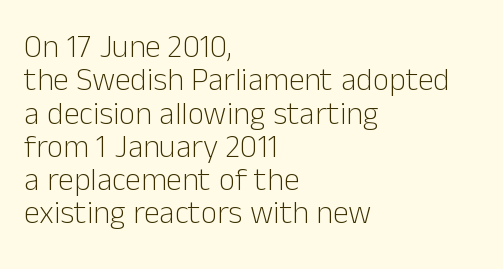
Q: Is the text bold? A: No.
Q: Is the text italic (slanted)? A: No, it is upright.
Q: Is the typeface a serif or a sans-serif typeface? A: Sans-serif.
Q: Is the text underlined? A: No.
Q: How is the paragraph aligned? A: Left-aligned.
Q: Is the spacing between letters normal or unusually wide? A: Normal.
Q: Is the spacing between lines tight, normal or loose? A: Tight.
Q: Width (condensed, normal, or wide)? A: Normal.
Q: Stroke contrast? A: Low.
Q: x-height? A: Medium.
Q: Monospaced? A: No.
